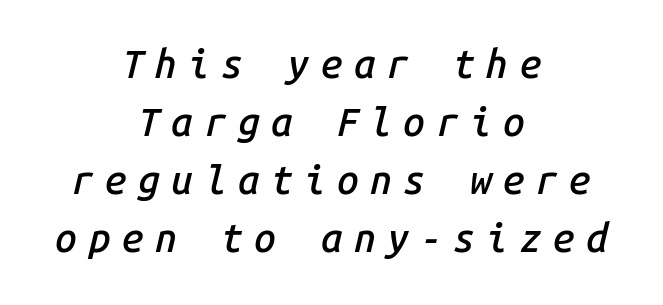
The image shows 39 px semibold type, italic (leaning right), monospaced; set centered, normal line spacing (1.49x), unusually wide letter spacing (+0.29 em), not underlined; low stroke contrast and a medium x-height.
